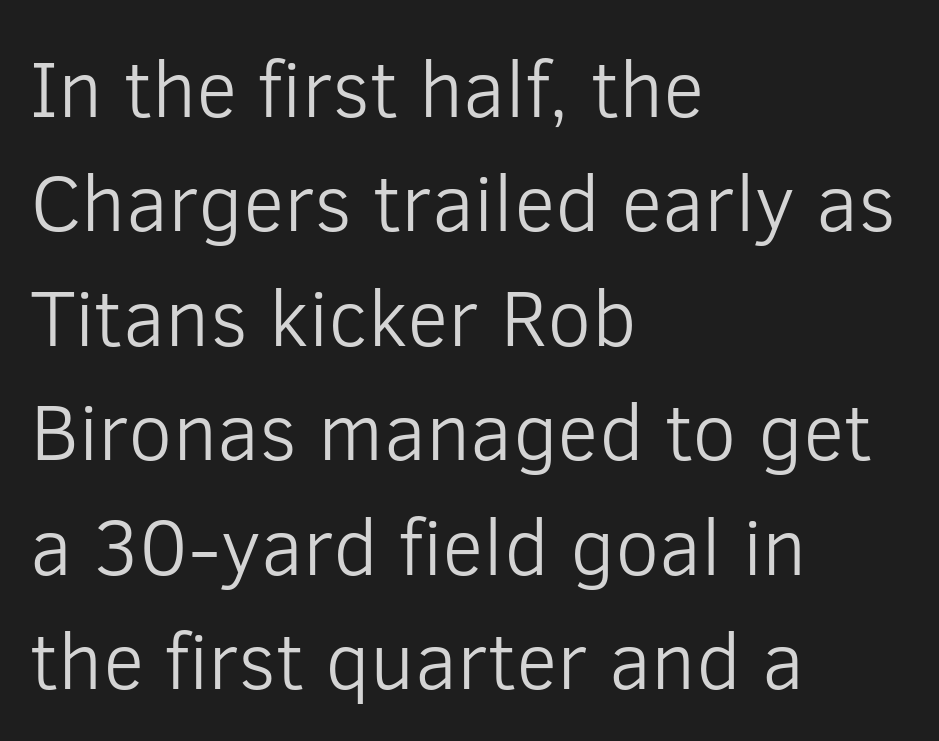
The image shows 80 px light sans-serif type, upright; set left-aligned, normal line spacing (1.43x), normal letter spacing, not underlined; low stroke contrast and a medium x-height.
